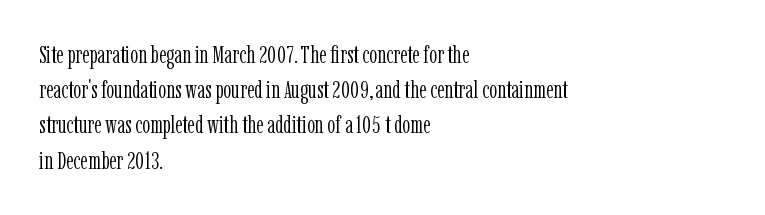
Q: Is the text bold? A: No.
Q: Is the text italic (slanted)? A: No, it is upright.
Q: Is the text underlined? A: No.
Q: How is the paragraph aligned? A: Left-aligned.
Q: Is the spacing between letters normal or unusually wide? A: Normal.
Q: Is the spacing between lines tight, normal or loose? A: Normal.
